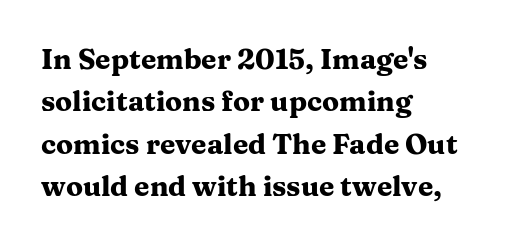
Q: Is the text bold? A: Yes.
Q: Is the text italic (slanted)? A: No, it is upright.
Q: Is the typeface a serif or a sans-serif typeface? A: Serif.
Q: Is the text underlined? A: No.
Q: How is the paragraph aligned? A: Left-aligned.
Q: Is the spacing between letters normal or unusually wide? A: Normal.
Q: Is the spacing between lines tight, normal or loose? A: Normal.
Q: Width (condensed, normal, or wide)? A: Wide.
Q: Stroke contrast? A: Medium.
Q: x-height? A: Medium.
Q: Monospaced? A: No.
